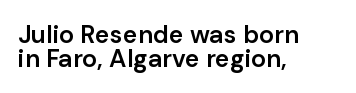
Q: Is the text bold? A: Semi-bold.
Q: Is the text italic (slanted)? A: No, it is upright.
Q: Is the text underlined? A: No.
Q: How is the paragraph aligned? A: Left-aligned.
Q: Is the spacing between letters normal or unusually wide? A: Normal.
Q: Is the spacing between lines tight, normal or loose? A: Tight.
